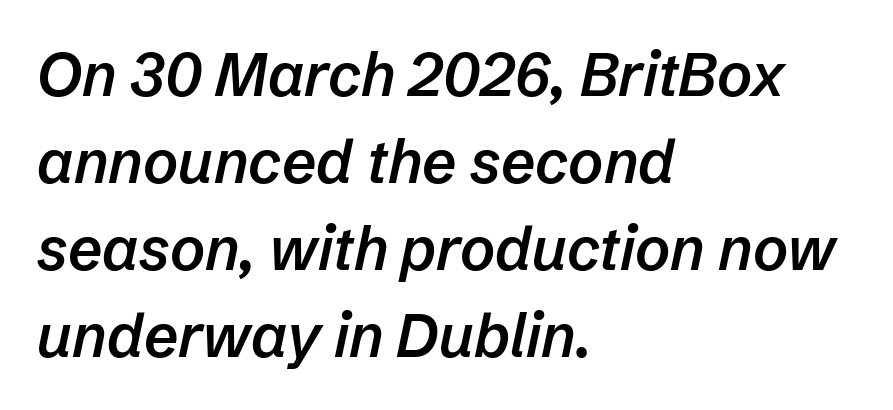
The image shows 60 px semibold type, italic (leaning right); set left-aligned, normal line spacing (1.45x), normal letter spacing, not underlined; low stroke contrast and a medium x-height.
